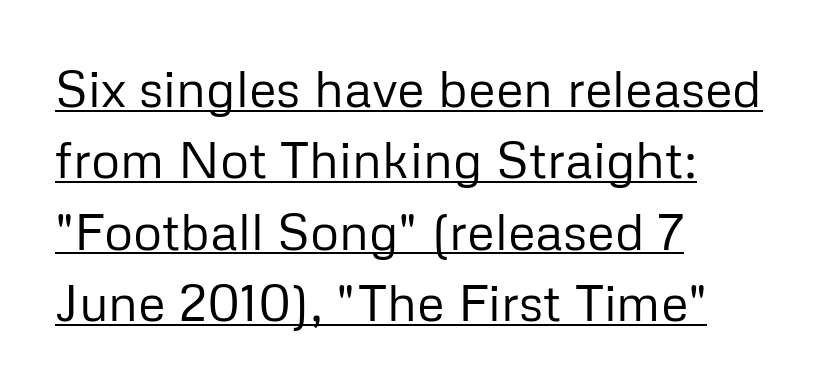
{"serif": "no", "italic": "no", "bold": "no", "weight": "regular", "width": "normal", "stroke_contrast": "low", "x_height": "medium", "monospaced": "no", "underline": "yes", "align": "left", "line_spacing": "normal", "line_spacing_ratio": 1.4, "letter_spacing": "normal", "letter_spacing_em": 0.0, "glyph_px": 51}
